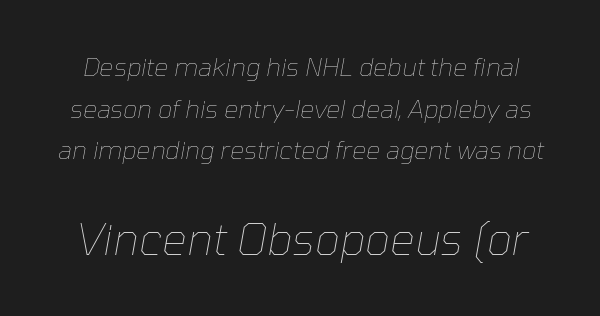
A typesetter would call this proportional, since set widths differ per character. The font's italic variant was chosen for this text. Is the lower block the larger one? Yes — the lower block carries the bigger type. These glyphs show unthickened strokes, regular width or finer. Regarding leading, the lines here are spaced in the standard way.
